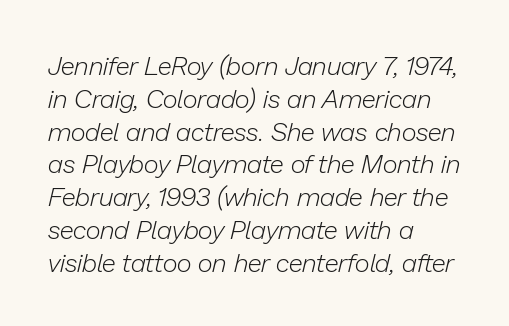
This sample uses an oblique cut, with every glyph tilted off the vertical. Clear beneath every line of the passage. The designer left line spacing at the default. You could call the tracking neutral — neither tight nor loose.
